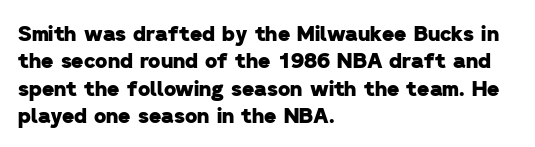
Q: Is the text bold? A: Yes.
Q: Is the text underlined? A: No.
Q: How is the paragraph aligned? A: Left-aligned.
Q: Is the spacing between letters normal or unusually wide? A: Normal.
Q: Is the spacing between lines tight, normal or loose? A: Normal.
